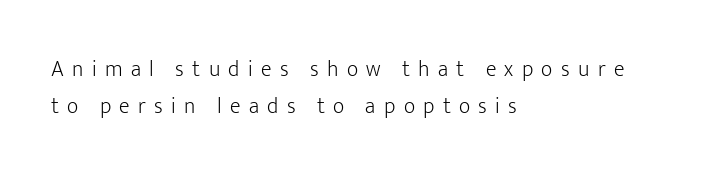
Q: Is the text bold? A: No.
Q: Is the text italic (slanted)? A: No, it is upright.
Q: Is the text underlined? A: No.
Q: How is the paragraph aligned? A: Left-aligned.
Q: Is the spacing between letters normal or unusually wide? A: Unusually wide.
Q: Is the spacing between lines tight, normal or loose? A: Normal.
